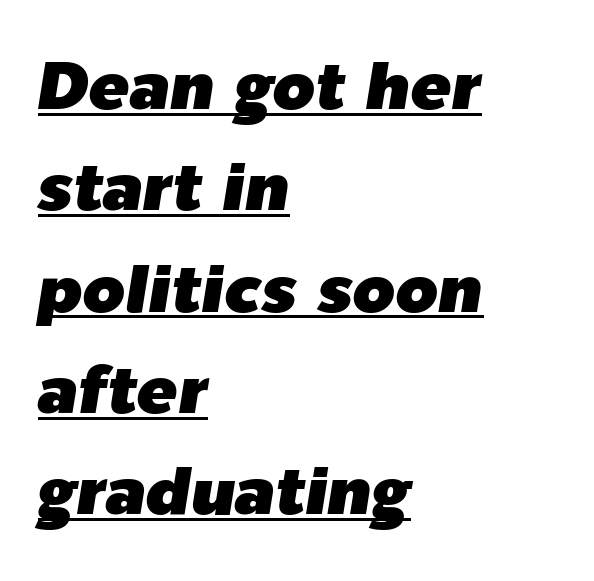
Q: Is the text italic (slanted)? A: Yes, it leans right by about 9 degrees.
Q: Is the text underlined? A: Yes.
Q: How is the paragraph aligned? A: Left-aligned.
Q: Is the spacing between letters normal or unusually wide? A: Normal.
Q: Is the spacing between lines tight, normal or loose? A: Normal.
Q: Width (condensed, normal, or wide)? A: Normal.
Q: Stroke contrast? A: Low.
Q: x-height? A: Medium.
Q: Monospaced? A: No.
